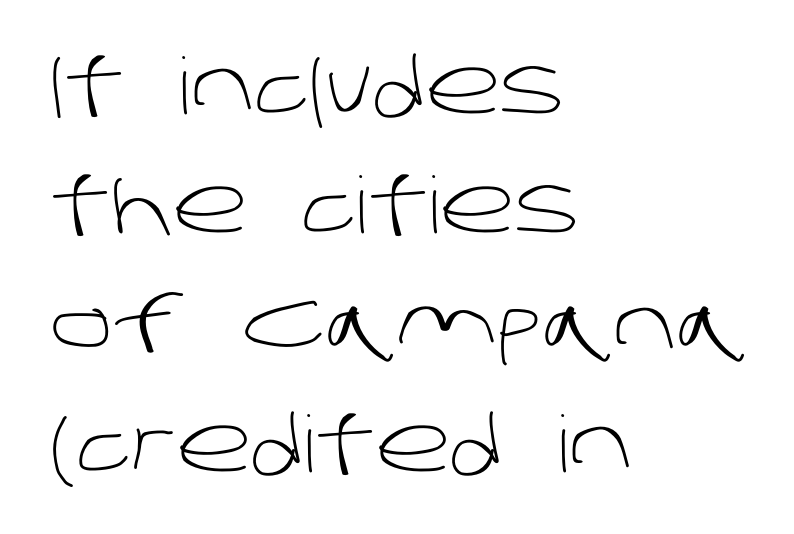
{"serif": "no", "bold": "no", "weight": "light", "width": "normal", "stroke_contrast": "low", "x_height": "large", "monospaced": "no", "underline": "no", "align": "left", "line_spacing": "normal", "line_spacing_ratio": 1.53, "letter_spacing": "normal", "letter_spacing_em": 0.0, "glyph_px": 78}
